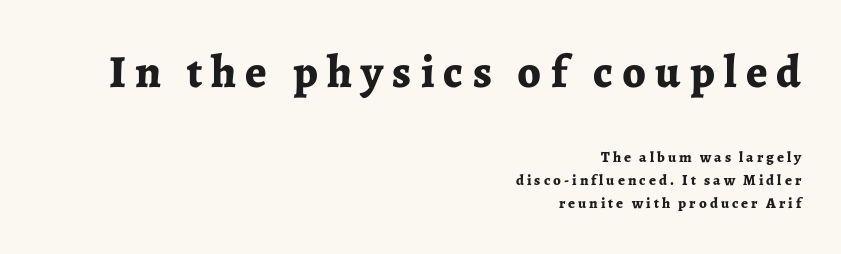
{"serif": "yes", "italic": "no", "bold": "yes", "weight": "bold", "width": "normal", "stroke_contrast": "low", "x_height": "medium", "monospaced": "no", "underline": "no", "align": "right", "line_spacing": "normal", "line_spacing_ratio": 1.51, "letter_spacing": "wide", "letter_spacing_em": 0.2, "larger_block": "first", "size_ratio": 3.07, "glyph_px": 46}
